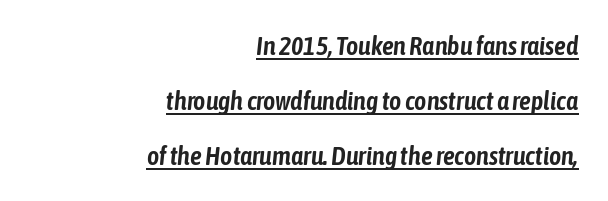
Q: Is the text italic (slanted)? A: Yes, it leans right by about 6 degrees.
Q: Is the text underlined? A: Yes.
Q: How is the paragraph aligned? A: Right-aligned.
Q: Is the spacing between letters normal or unusually wide? A: Normal.
Q: Is the spacing between lines tight, normal or loose? A: Loose.
